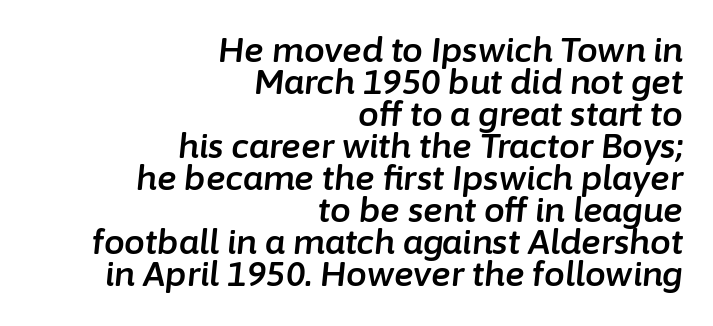
Rendered with sloped, italic letterforms. This sample has the flowing, uneven cadence of proportional lettering. Rows of type sit shoulder to shoulder in the vertical direction. Clear beneath every line of the passage. Short note: letters normally spaced. Teacher's note: observe the even right margin — that is flush-right alignment.
